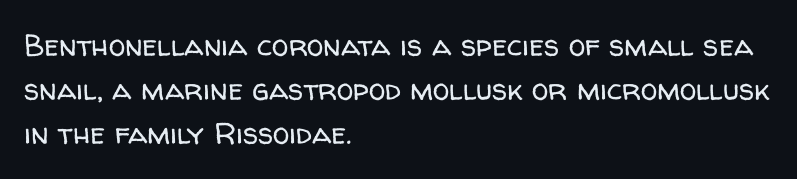
Q: Is the text bold? A: No.
Q: Is the text italic (slanted)? A: No, it is upright.
Q: Is the typeface a serif or a sans-serif typeface? A: Sans-serif.
Q: Is the text underlined? A: No.
Q: How is the paragraph aligned? A: Left-aligned.
Q: Is the spacing between letters normal or unusually wide? A: Normal.
Q: Is the spacing between lines tight, normal or loose? A: Normal.
Q: Width (condensed, normal, or wide)? A: Normal.
Q: Stroke contrast? A: Low.
Q: x-height? A: Medium.
Q: Monospaced? A: No.
